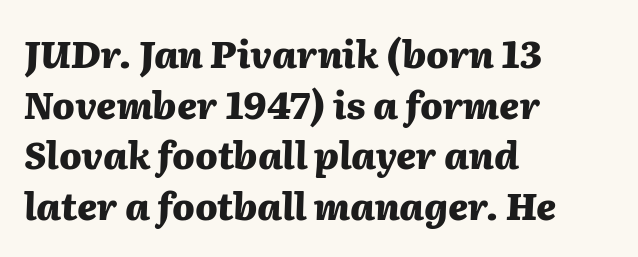
The glyphs are unaccompanied by any horizontal stroke below them. Short note: letters normally spaced. This sample is left-justified, so line endings fall wherever the words run out. Character widths vary here, with narrow letters taking less room than wide ones. You'd pick this weight for a headline — it's a proper bold. Rows of type keep a routine distance in the vertical direction.
